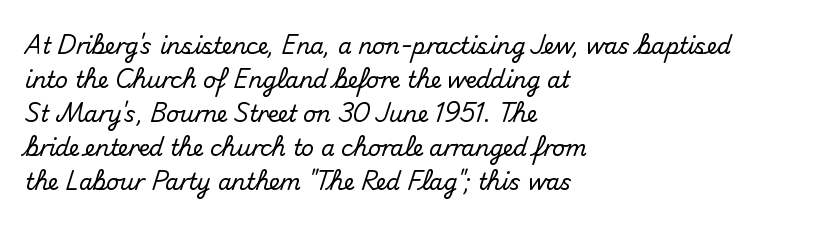
The image shows 22 px text type; set left-aligned, normal line spacing (1.55x), normal letter spacing, not underlined.
